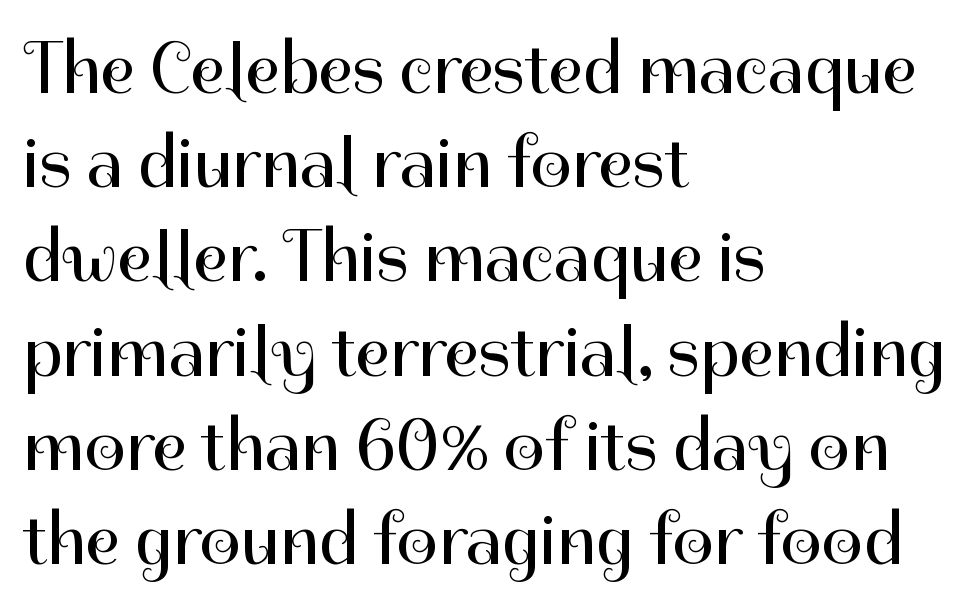
Q: Is the text bold? A: No.
Q: Is the text italic (slanted)? A: No, it is upright.
Q: Is the typeface a serif or a sans-serif typeface? A: Sans-serif.
Q: Is the text underlined? A: No.
Q: How is the paragraph aligned? A: Left-aligned.
Q: Is the spacing between letters normal or unusually wide? A: Normal.
Q: Is the spacing between lines tight, normal or loose? A: Normal.
Q: Width (condensed, normal, or wide)? A: Normal.
Q: Stroke contrast? A: High.
Q: x-height? A: Medium.
Q: Monospaced? A: No.
